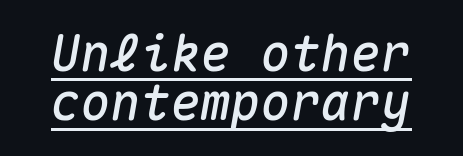
Q: Is the text italic (slanted)? A: Yes, it leans right by about 10 degrees.
Q: Is the text underlined? A: Yes.
Q: Is the spacing between letters normal or unusually wide? A: Normal.
Q: Is the spacing between lines tight, normal or loose? A: Tight.
Q: Width (condensed, normal, or wide)? A: Normal.
Q: Stroke contrast? A: Medium.
Q: x-height? A: Medium.
Q: Monospaced? A: Yes.
